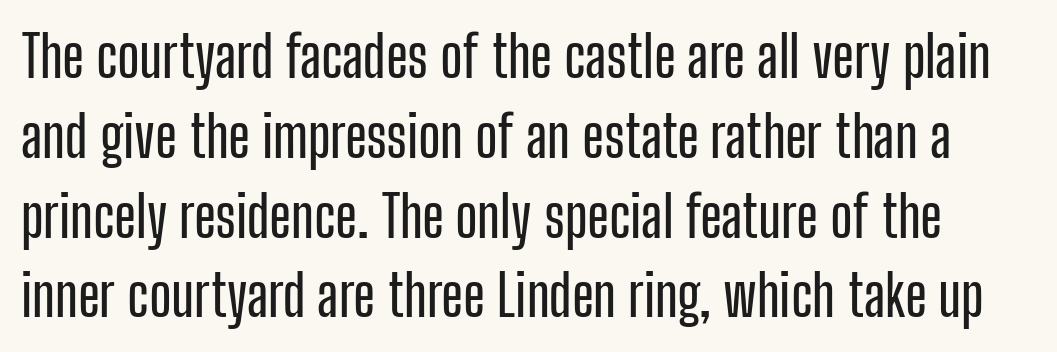
Q: Is the text italic (slanted)? A: No, it is upright.
Q: Is the typeface a serif or a sans-serif typeface? A: Sans-serif.
Q: Is the text underlined? A: No.
Q: Is the spacing between letters normal or unusually wide? A: Normal.
Q: Is the spacing between lines tight, normal or loose? A: Normal.
Q: Width (condensed, normal, or wide)? A: Condensed.
Q: Stroke contrast? A: Low.
Q: x-height? A: Medium.
Q: Monospaced? A: No.
